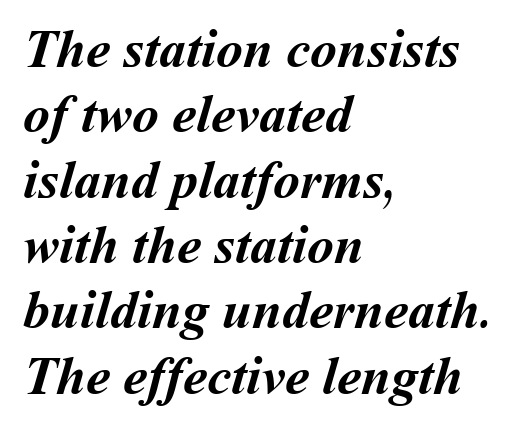
{"bold": "yes", "weight": "semibold", "width": "normal", "stroke_contrast": "medium", "x_height": "medium", "monospaced": "no", "underline": "no", "align": "left", "line_spacing_ratio": 1.21, "letter_spacing": "normal", "letter_spacing_em": 0.0, "glyph_px": 54}
